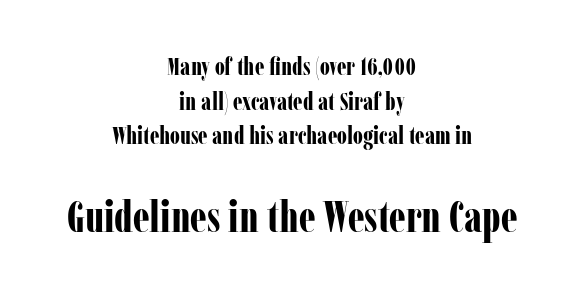
The image shows 44 px bold, condensed serif type, upright; set centered, normal line spacing (1.39x), normal letter spacing, not underlined; the second (bottom) block is 1.76x larger; low stroke contrast and a medium x-height.
